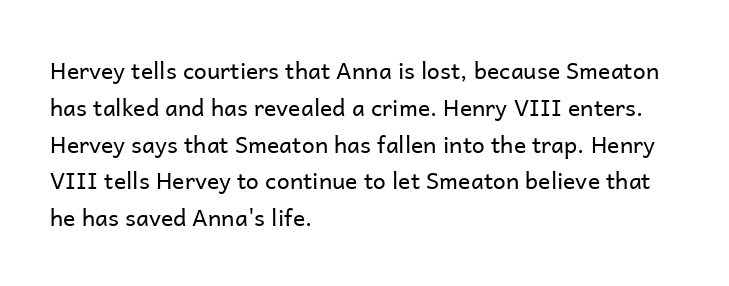
The rendering uses a moderate line-height, typical for paragraphs. The cut favours lightness, reaching ordinary text weight at its darkest. This is roman type, the default non-slanted kind. A student would call this left alignment; a typographer would say flush left, rag right. Honestly, there is no underline to notice here at all. The letterforms sit shoulder to shoulder at normal distance.
